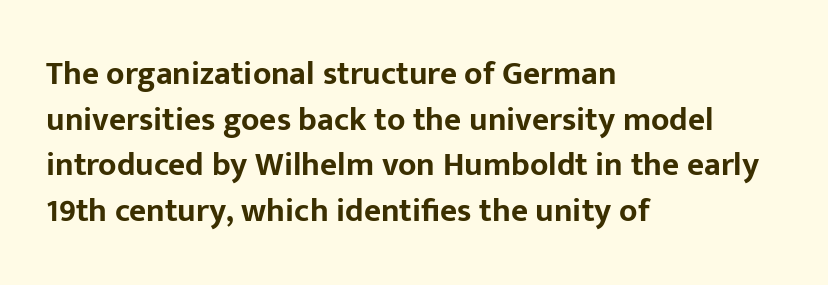
Q: Is the text bold? A: Yes.
Q: Is the text italic (slanted)? A: No, it is upright.
Q: Is the typeface a serif or a sans-serif typeface? A: Sans-serif.
Q: Is the text underlined? A: No.
Q: How is the paragraph aligned? A: Left-aligned.
Q: Is the spacing between letters normal or unusually wide? A: Normal.
Q: Is the spacing between lines tight, normal or loose? A: Normal.
Q: Width (condensed, normal, or wide)? A: Normal.
Q: Stroke contrast? A: Low.
Q: x-height? A: Medium.
Q: Monospaced? A: No.
